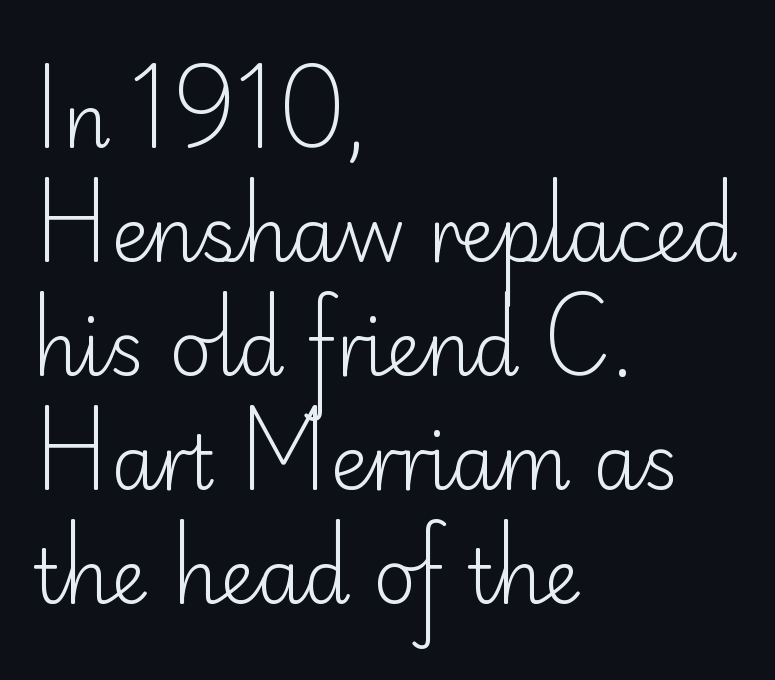
The letters sit at their default tracking, neither squeezed nor spread. The strip under each line holds only bare page. Nothing heavy about these letters — not bold at all. The specimen reads as upright at a glance.
